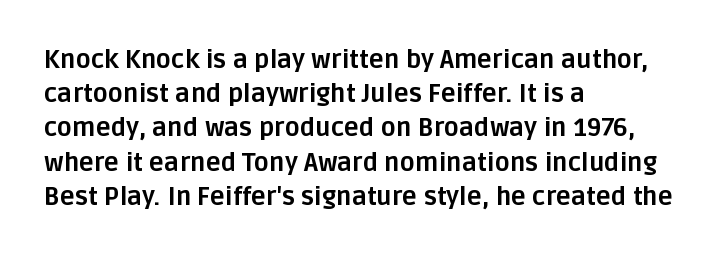
The lines in this sample share a left origin and differ only in where they stop. Summary of vertical rhythm: regular, with standard interline spacing. Italic: no, the glyphs are upright roman. The letterforms sit shoulder to shoulder at normal distance. Set as a true bold cut, around the 700 mark. The baseline area is clear.
